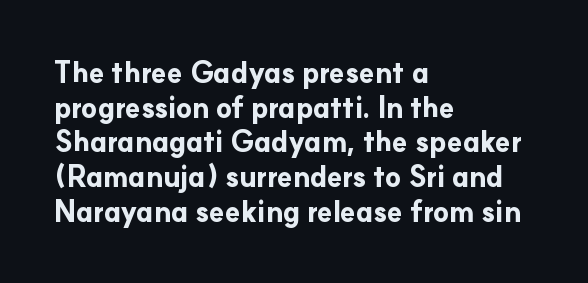
The image shows 28 px bold sans-serif type, upright; set left-aligned, line spacing 1.24x, normal letter spacing, not underlined; low stroke contrast and a small x-height.
